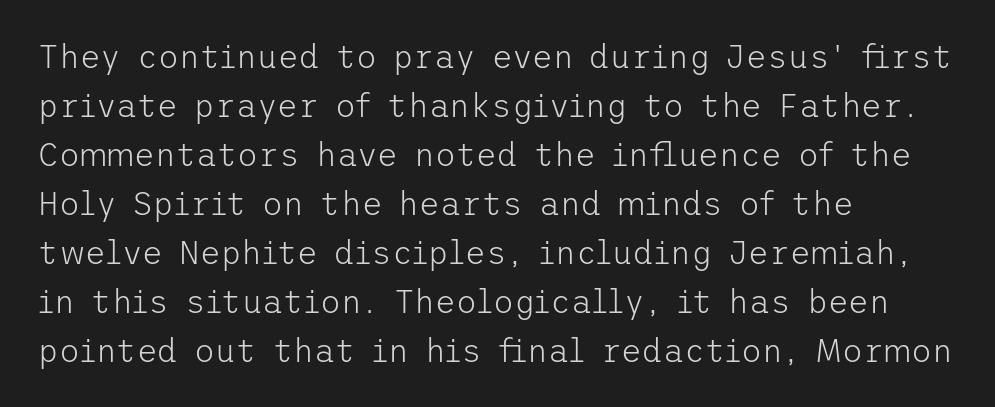
Observe the ordinary spacing: letters are neighbours, not strangers. The strip under each line holds only bare page. The rendering anchors every line to the left-hand side. Each new line begins a customary step beneath the previous one.
